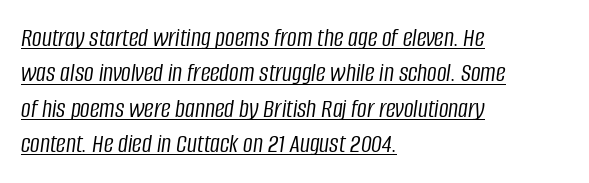
Q: Is the text bold? A: No.
Q: Is the text italic (slanted)? A: Yes, it leans right by about 8 degrees.
Q: Is the text underlined? A: Yes.
Q: How is the paragraph aligned? A: Left-aligned.
Q: Is the spacing between letters normal or unusually wide? A: Normal.
Q: Is the spacing between lines tight, normal or loose? A: Normal.
